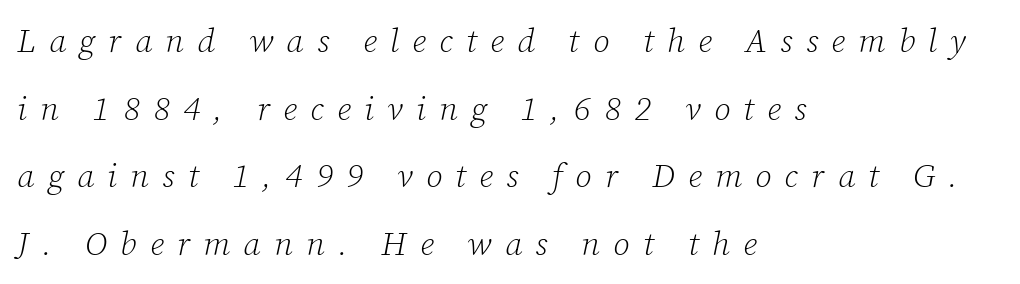
Q: Is the text bold? A: No.
Q: Is the text italic (slanted)? A: Yes, it leans right by about 12 degrees.
Q: Is the typeface a serif or a sans-serif typeface? A: Serif.
Q: Is the text underlined? A: No.
Q: How is the paragraph aligned? A: Left-aligned.
Q: Is the spacing between letters normal or unusually wide? A: Unusually wide.
Q: Is the spacing between lines tight, normal or loose? A: Loose.
Q: Width (condensed, normal, or wide)? A: Normal.
Q: Stroke contrast? A: Low.
Q: x-height? A: Medium.
Q: Monospaced? A: No.
